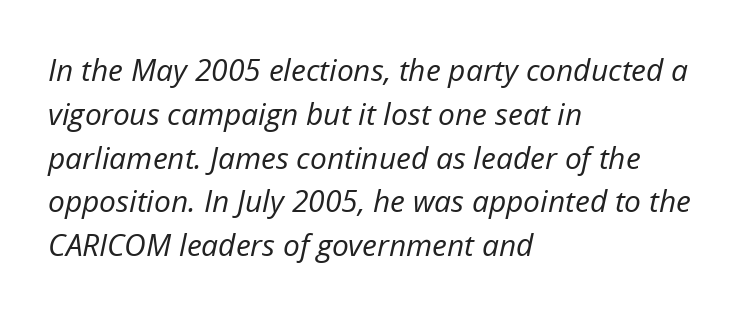
The image shows 30 px regular-weight type, italic (leaning right); set left-aligned, normal line spacing (1.46x), normal letter spacing, not underlined; low stroke contrast and a medium x-height.
